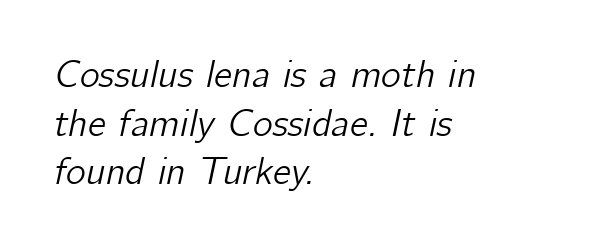
The image shows 38 px text type, italic (leaning right); set left-aligned, normal line spacing (1.28x), normal letter spacing, not underlined; low stroke contrast and a medium x-height.
